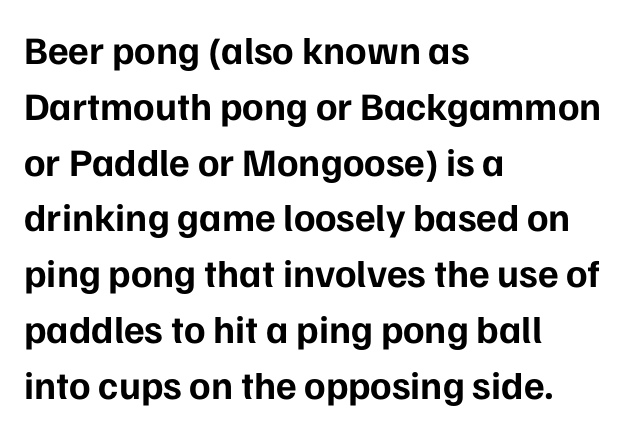
{"serif": "no", "italic": "no", "bold": "yes", "weight": "bold", "width": "normal", "stroke_contrast": "low", "x_height": "medium", "monospaced": "no", "underline": "no", "align": "left", "line_spacing": "normal", "line_spacing_ratio": 1.43, "letter_spacing": "normal", "letter_spacing_em": 0.0, "glyph_px": 39}
